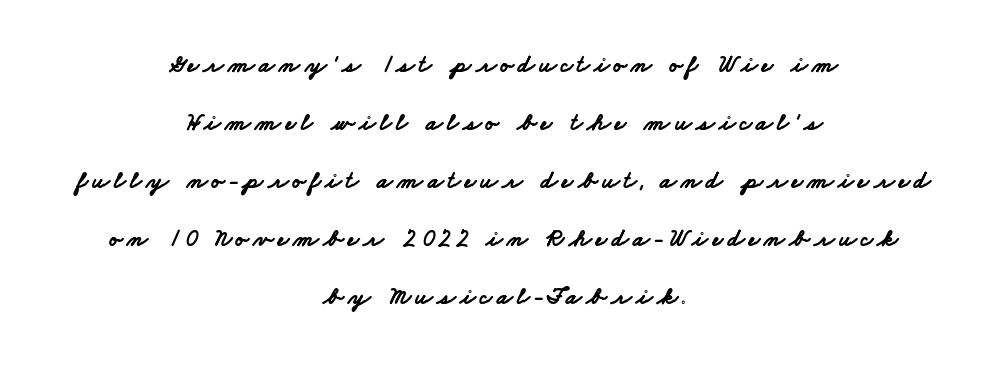
The vertical gap from one line to the next is large. Typographic density is high because the face is bold. Line starts and ends both wander, symmetrically. The specimen omits any rule beneath the text block's lines.
